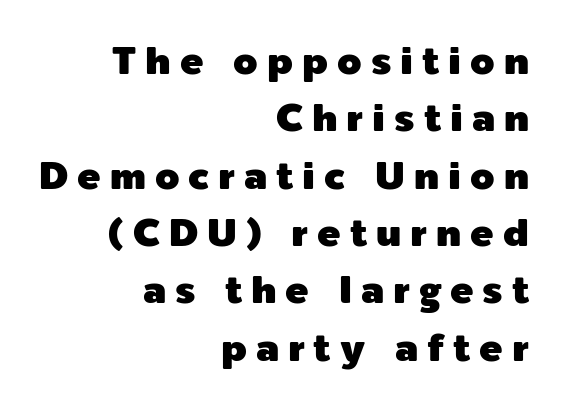
Q: Is the text italic (slanted)? A: No, it is upright.
Q: Is the typeface a serif or a sans-serif typeface? A: Sans-serif.
Q: Is the text underlined? A: No.
Q: How is the paragraph aligned? A: Right-aligned.
Q: Is the spacing between letters normal or unusually wide? A: Unusually wide.
Q: Is the spacing between lines tight, normal or loose? A: Normal.
Q: Width (condensed, normal, or wide)? A: Normal.
Q: x-height? A: Medium.
Q: Monospaced? A: No.
